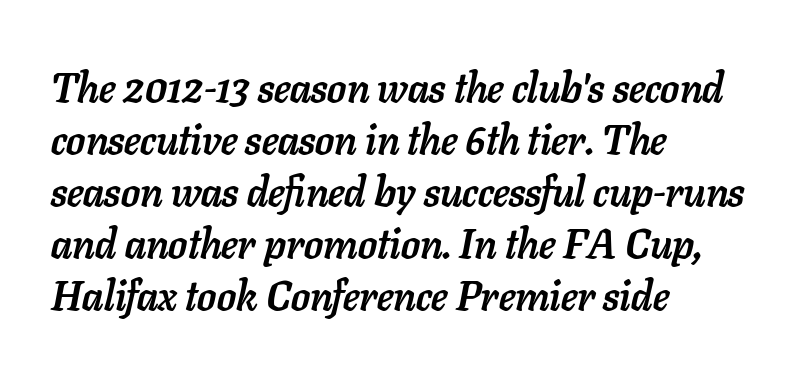
The image shows 41 px semibold type, italic (leaning right); set left-aligned, normal line spacing (1.27x), normal letter spacing, not underlined; low stroke contrast and a medium x-height.
